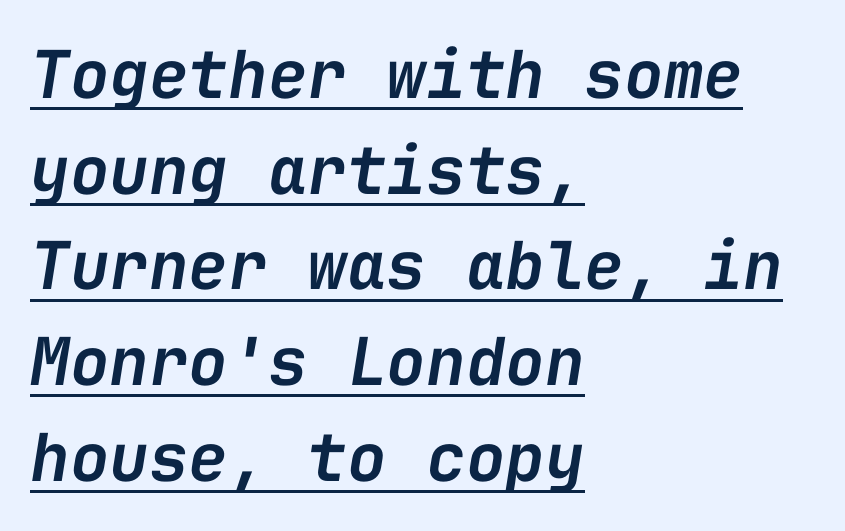
{"italic": "yes", "lean": "right", "slant_degrees": 9, "bold": "semi", "weight": "semibold", "width": "normal", "stroke_contrast": "low", "x_height": "medium", "monospaced": "yes", "underline": "yes", "align": "left", "line_spacing": "normal", "line_spacing_ratio": 1.45, "letter_spacing": "normal", "letter_spacing_em": 0.0, "glyph_px": 66}
